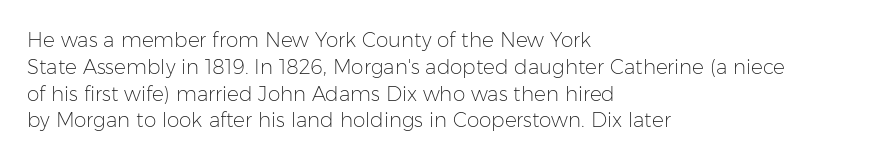
Unlike italic type, these characters show no tilt at all. Honestly, there is no underline to notice here at all. The ragged edge is on the right, which tells us the setting is flush left. Tracking here is standard; glyphs follow each other at the usual distance.
